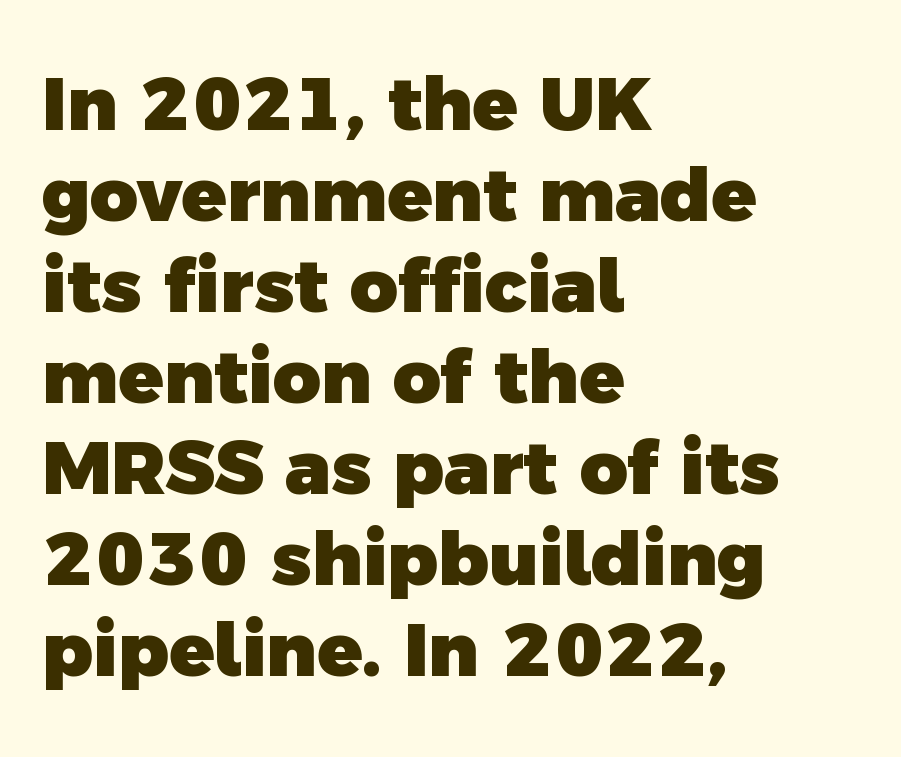
Q: Is the text bold? A: Yes.
Q: Is the typeface a serif or a sans-serif typeface? A: Sans-serif.
Q: Is the text underlined? A: No.
Q: How is the paragraph aligned? A: Left-aligned.
Q: Is the spacing between letters normal or unusually wide? A: Normal.
Q: Width (condensed, normal, or wide)? A: Normal.
Q: x-height? A: Medium.
Q: Monospaced? A: No.
